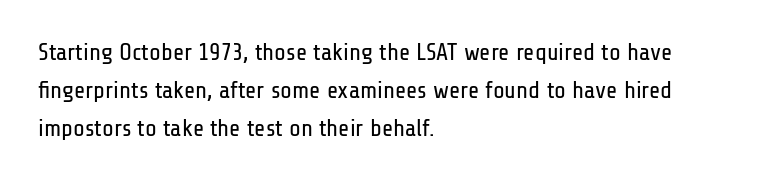
{"italic": "no", "bold": "no", "underline": "no", "align": "left", "line_spacing": "normal", "line_spacing_ratio": 1.59, "letter_spacing": "normal", "letter_spacing_em": 0.0, "glyph_px": 24}
